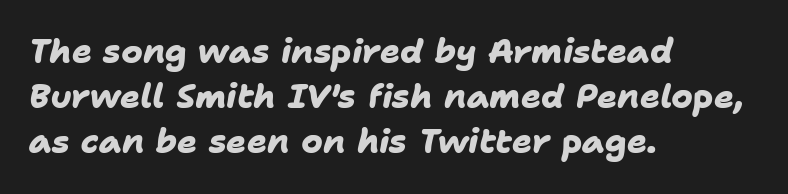
Q: Is the text bold? A: Yes.
Q: Is the typeface a serif or a sans-serif typeface? A: Sans-serif.
Q: Is the text underlined? A: No.
Q: How is the paragraph aligned? A: Left-aligned.
Q: Is the spacing between letters normal or unusually wide? A: Normal.
Q: Is the spacing between lines tight, normal or loose? A: Normal.
Q: Width (condensed, normal, or wide)? A: Normal.
Q: Stroke contrast? A: Low.
Q: x-height? A: Medium.
Q: Monospaced? A: No.
